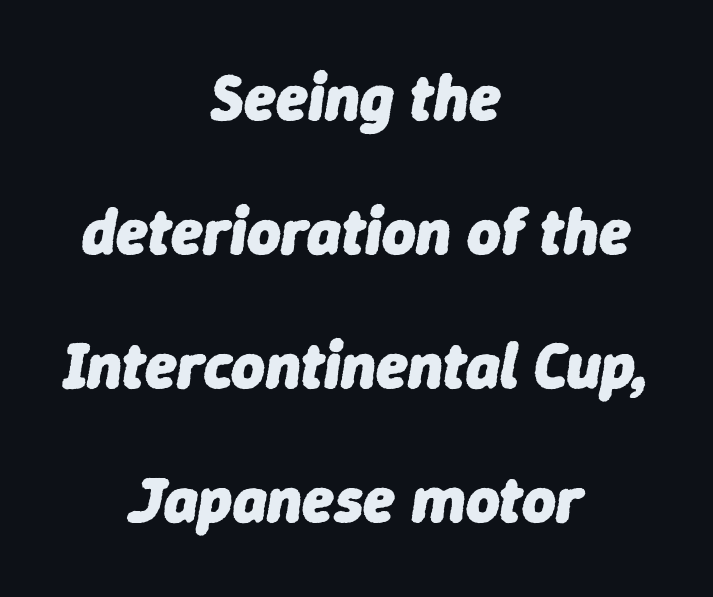
The designer dialed line spacing up above the default. The string is rendered with underlining switched off. Set as a true bold cut, around the 700 mark. Compared with a flush-left layout, this one balances lines on the center instead. In terms of letterspacing, this is plain default setting.
